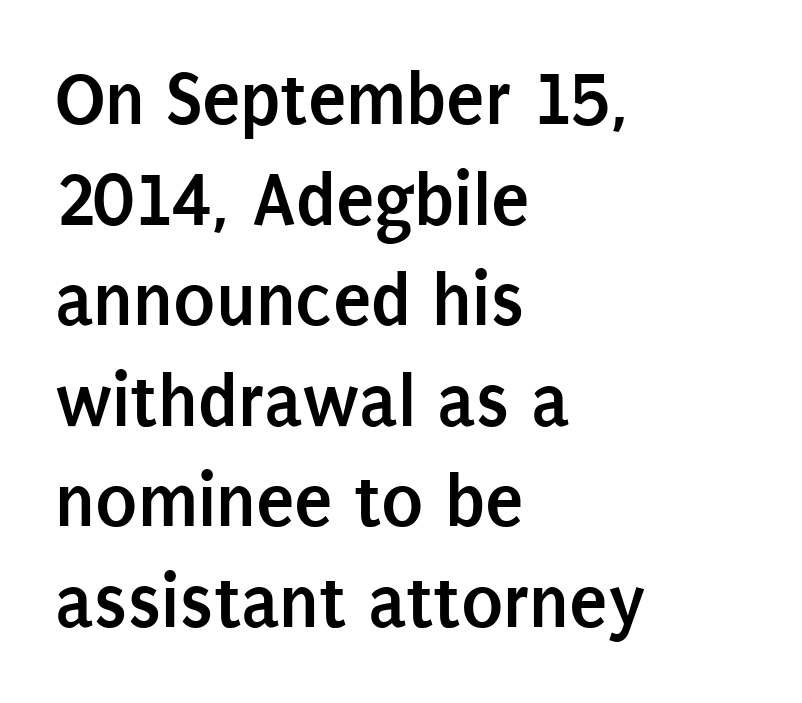
The image shows 78 px semibold, condensed sans-serif type, upright; set left-aligned, normal line spacing (1.29x), normal letter spacing, not underlined; low stroke contrast and a large x-height.
